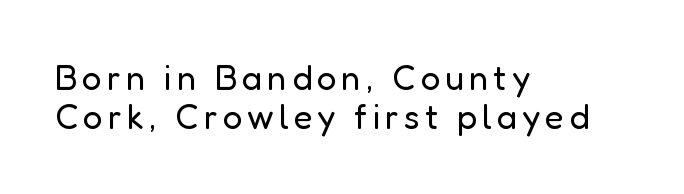
The image shows 35 px regular-weight sans-serif type, upright; set left-aligned, tight line spacing (1.12x), not underlined; low stroke contrast and a medium x-height.
